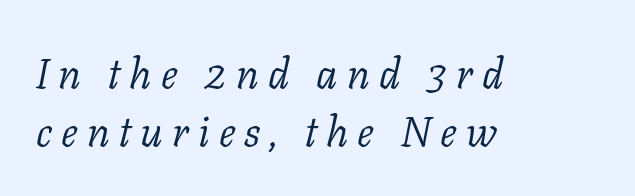
Think of a printed novel: that variable character pitch is what you see here. What's the leading like? Ordinary, nothing unusual. Italic? Definitely — the glyphs are oblique. No word sits above an underline. Stroke mass is kept to a normal reading level or below. The setting favours the left margin, as ordinary paragraphs usually do.
